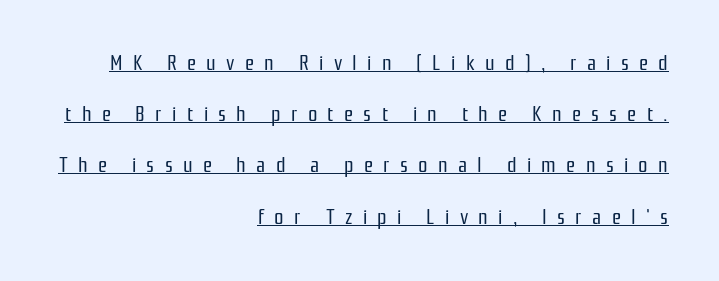
Vertical strokes here are truly vertical. The type is letterspaced generously, with wide tracking. The letters look calm and open, with moderate or lighter stems. What's the leading like? Stretched, with rows far apart. Glance below the letters and you will spot a drawn line.
